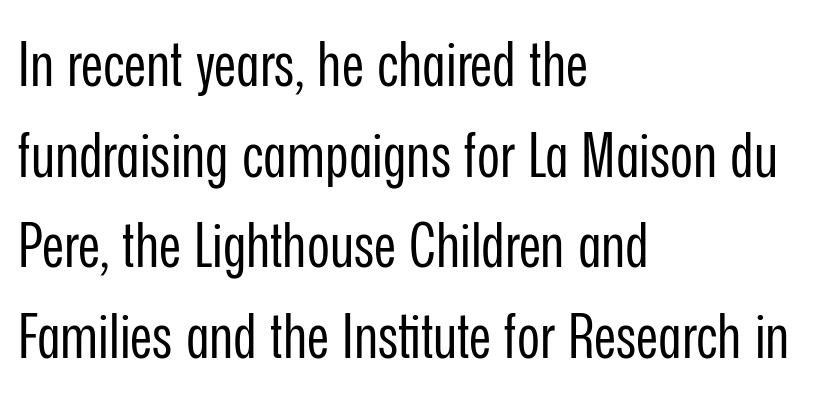
In terms of letterform style, serifs are entirely absent. The letters sit at their default tracking, neither squeezed nor spread. Style check: upright. Is the type heavy? It reads as light-to-regular instead.
